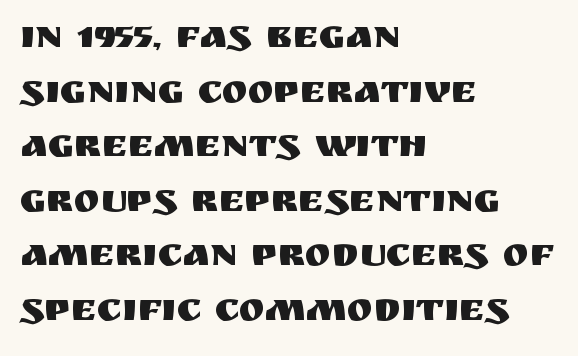
The image shows 39 px sans-serif type, upright; set left-aligned, normal line spacing (1.4x), normal letter spacing, not underlined; medium stroke contrast and a large x-height.
